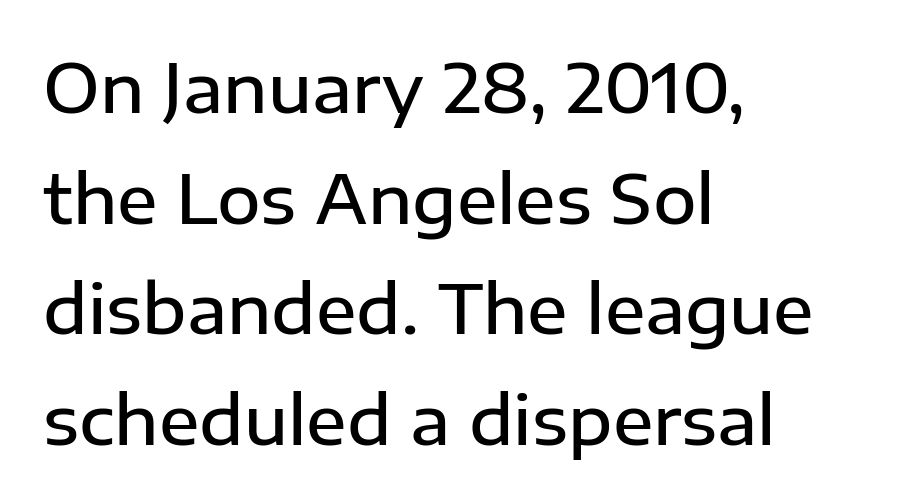
The image shows 67 px semibold sans-serif type, upright; set left-aligned, normal line spacing (1.65x), normal letter spacing, not underlined; low stroke contrast and a medium x-height.
